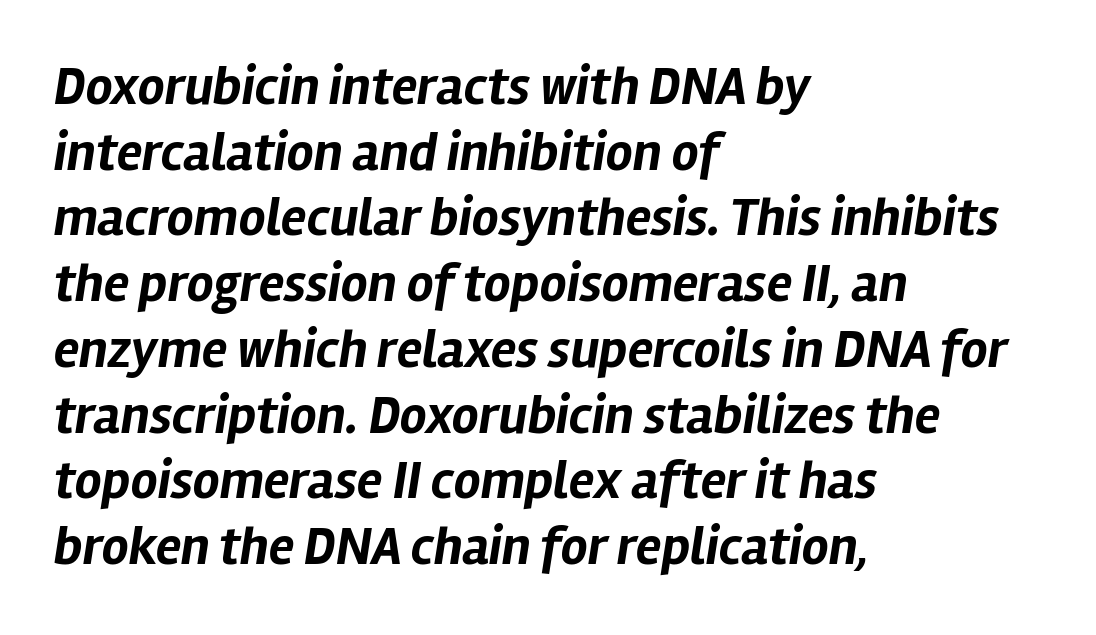
The image shows 53 px bold type, italic (leaning right); set left-aligned, line spacing 1.24x, normal letter spacing, not underlined; low stroke contrast and a medium x-height.
